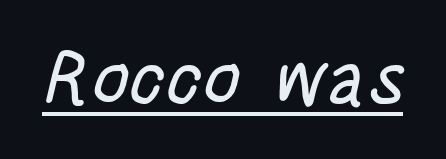
Q: Is the typeface a serif or a sans-serif typeface? A: Sans-serif.
Q: Is the text underlined? A: Yes.
Q: Is the spacing between letters normal or unusually wide? A: Normal.
Q: Width (condensed, normal, or wide)? A: Condensed.
Q: Stroke contrast? A: Low.
Q: x-height? A: Large.
Q: Monospaced? A: No.
